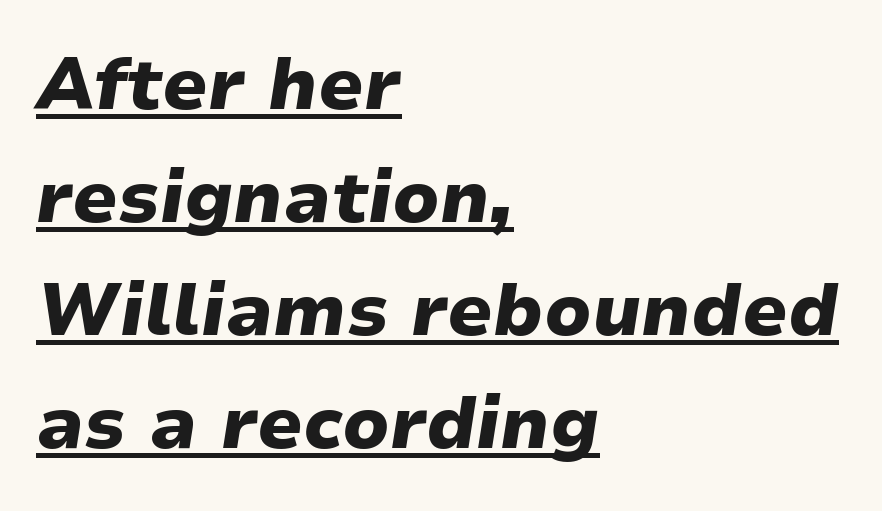
Where is the straight margin? On the left. The gaps between neighbouring characters are ordinary and unremarkable. The words here are underlined. As a designer I'd log this as weight 700, bold.
